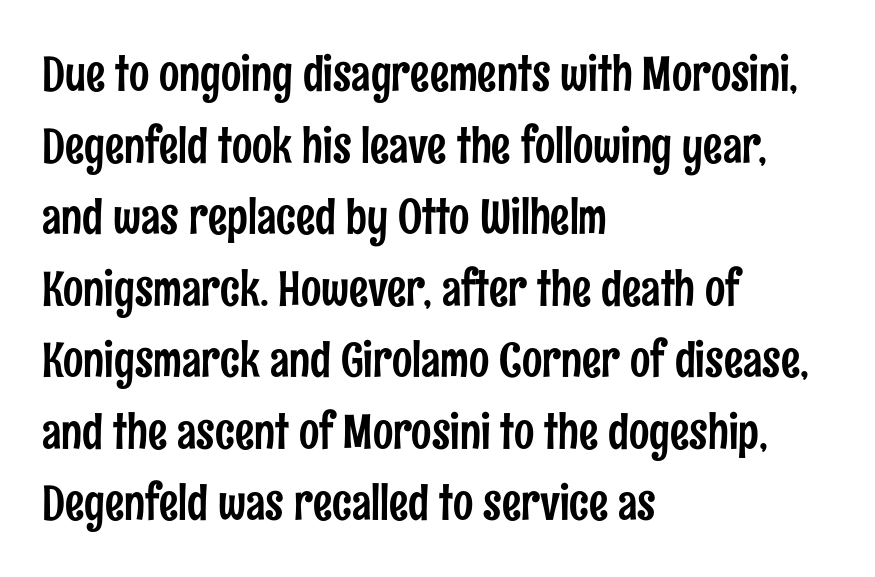
The image shows 48 px condensed sans-serif type, upright; set left-aligned, normal line spacing (1.49x), normal letter spacing, not underlined; low stroke contrast and a medium x-height.
